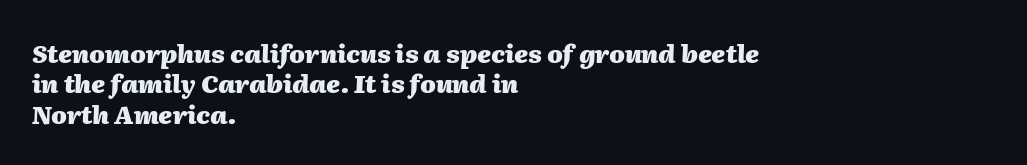
Q: Is the text bold? A: Yes.
Q: Is the text italic (slanted)? A: Yes, it leans right by about 2 degrees.
Q: Is the text underlined? A: No.
Q: How is the paragraph aligned? A: Left-aligned.
Q: Is the spacing between letters normal or unusually wide? A: Normal.
